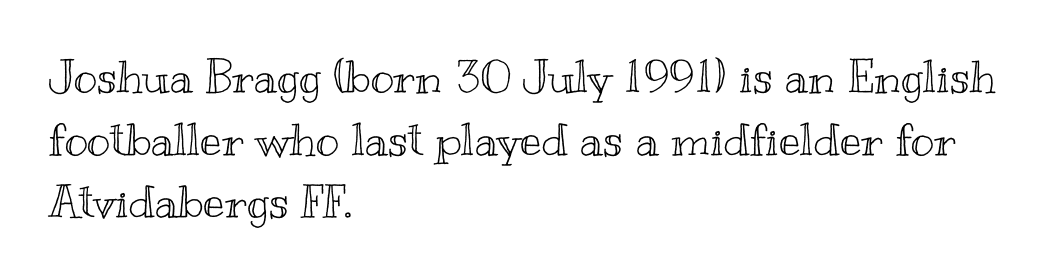
This rendering uses left alignment, leaving the right contour irregular. Only glyphs here, with clear space below each row. Is the letter spacing exaggerated? No — it looks like the ordinary default. Each letter keeps its own natural width here, so spacing adapts to shape. Notice how the stems are strictly vertical — no italics here.
